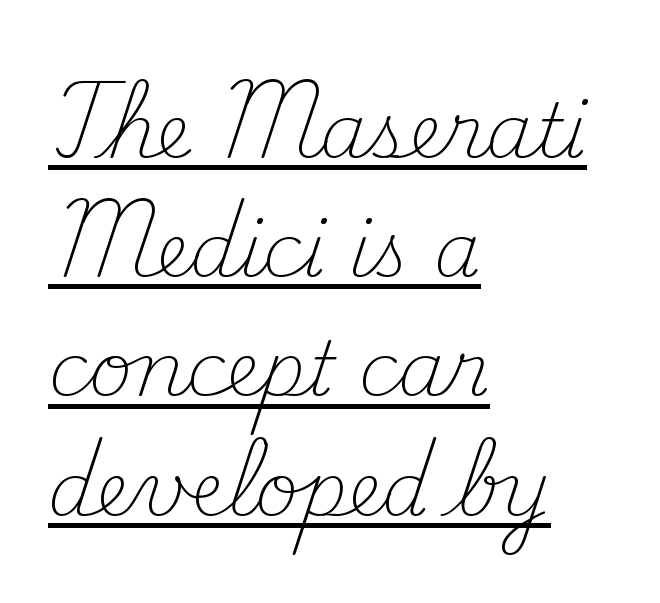
Q: Is the text bold? A: No.
Q: Is the text italic (slanted)? A: Yes.
Q: Is the typeface a serif or a sans-serif typeface? A: Serif.
Q: Is the text underlined? A: Yes.
Q: How is the paragraph aligned? A: Left-aligned.
Q: Is the spacing between letters normal or unusually wide? A: Normal.
Q: Is the spacing between lines tight, normal or loose? A: Normal.
Q: Width (condensed, normal, or wide)? A: Normal.
Q: Stroke contrast? A: Medium.
Q: x-height? A: Small.
Q: Monospaced? A: No.
